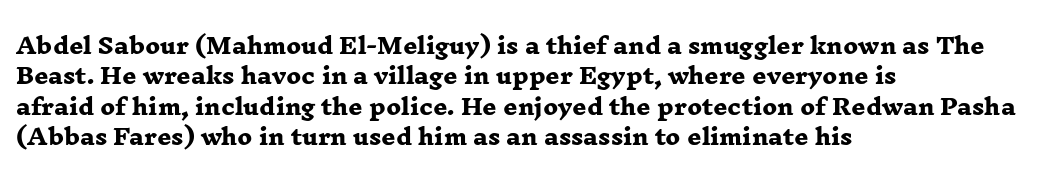
The typesetting leans heavy: a genuine bold. These lines keep a tight, regular rhythm from letter to letter. Regarding leading, the lines here are spaced in the standard way. Each line starts at the same left margin while the right side varies. Any mark beneath the type? The region is blank.
